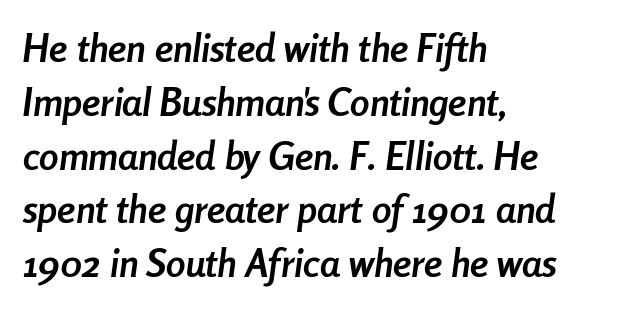
Q: Is the text bold? A: Yes.
Q: Is the text italic (slanted)? A: Yes, it leans right by about 8 degrees.
Q: Is the text underlined? A: No.
Q: How is the paragraph aligned? A: Left-aligned.
Q: Is the spacing between letters normal or unusually wide? A: Normal.
Q: Is the spacing between lines tight, normal or loose? A: Normal.
Q: Width (condensed, normal, or wide)? A: Condensed.
Q: Stroke contrast? A: Low.
Q: x-height? A: Medium.
Q: Monospaced? A: No.
